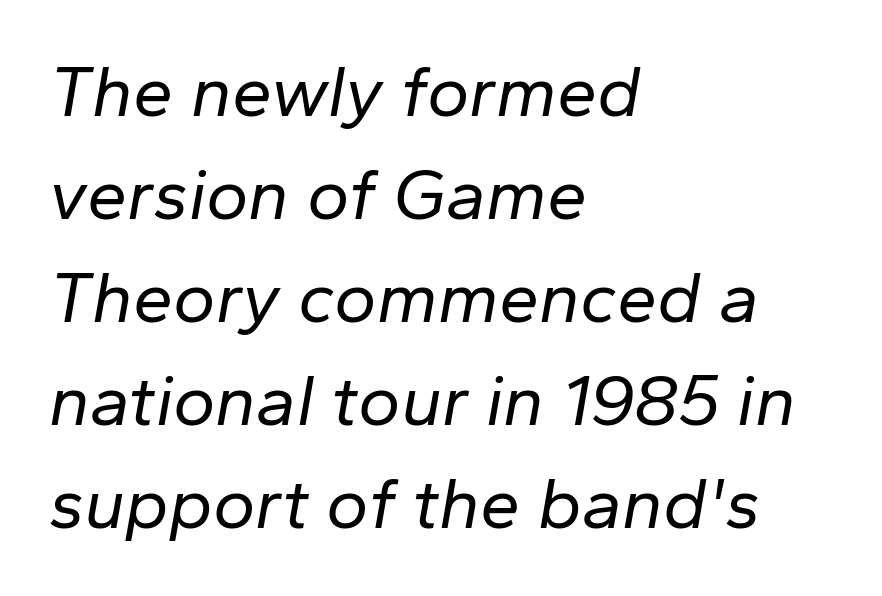
Casual observation: everything's shoved over to the left. If you drew a line through each stem, it would be angled. Observe the ordinary spacing: letters are neighbours, not strangers. Here the designer chose a conventional face with non-uniform glyph widths. The designer left line spacing at the default.
